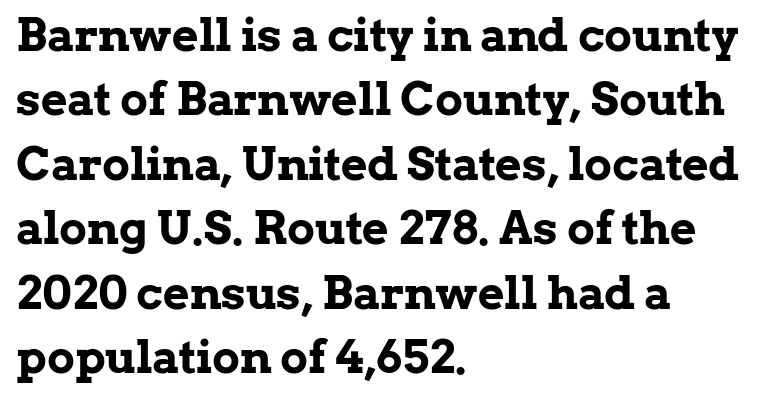
Q: Is the text bold? A: Yes.
Q: Is the text italic (slanted)? A: No, it is upright.
Q: Is the typeface a serif or a sans-serif typeface? A: Serif.
Q: Is the text underlined? A: No.
Q: How is the paragraph aligned? A: Left-aligned.
Q: Is the spacing between letters normal or unusually wide? A: Normal.
Q: Is the spacing between lines tight, normal or loose? A: Normal.
Q: Width (condensed, normal, or wide)? A: Normal.
Q: Stroke contrast? A: Low.
Q: x-height? A: Medium.
Q: Monospaced? A: No.
